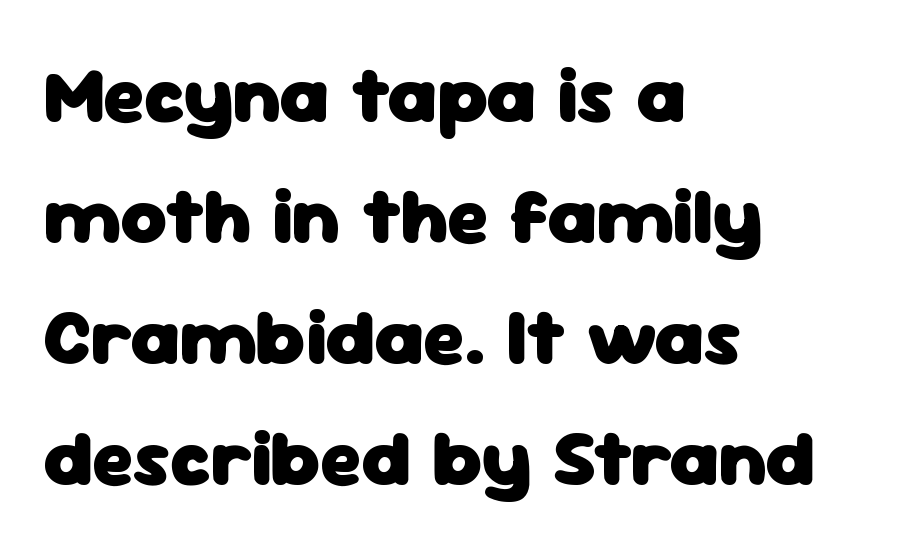
The image shows 79 px heavy sans-serif type, upright; set left-aligned, normal line spacing (1.53x), normal letter spacing, not underlined; low stroke contrast and a medium x-height.
